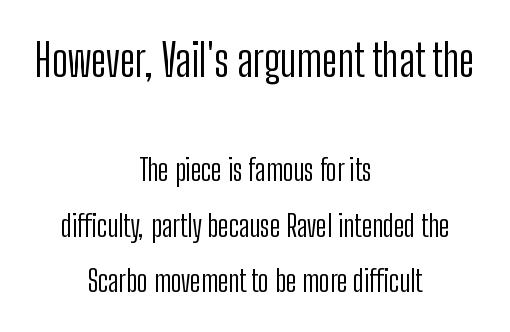
Q: Is the text bold? A: No.
Q: Is the text italic (slanted)? A: No, it is upright.
Q: Is the typeface a serif or a sans-serif typeface? A: Sans-serif.
Q: Is the text underlined? A: No.
Q: How is the paragraph aligned? A: Centered.
Q: Is the spacing between letters normal or unusually wide? A: Normal.
Q: Which block of text is set in a larger size, the first (top) or the second (bottom)? A: The first (top) one.
Q: Width (condensed, normal, or wide)? A: Condensed.
Q: Stroke contrast? A: Low.
Q: x-height? A: Medium.
Q: Monospaced? A: No.
